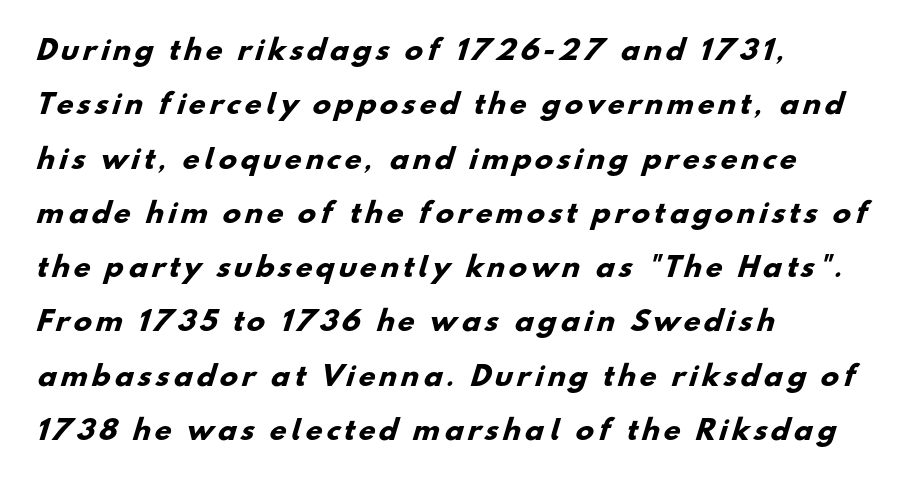
The image shows 27 px bold type; set left-aligned, loose line spacing (2.01x), not underlined.
